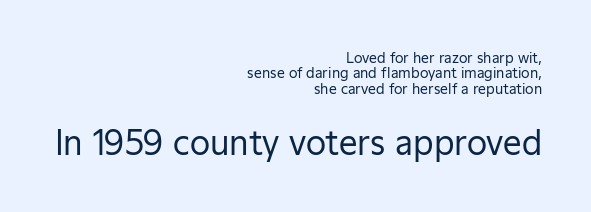
Q: Is the text bold? A: No.
Q: Is the text italic (slanted)? A: No, it is upright.
Q: Is the typeface a serif or a sans-serif typeface? A: Sans-serif.
Q: Is the text underlined? A: No.
Q: How is the paragraph aligned? A: Right-aligned.
Q: Is the spacing between letters normal or unusually wide? A: Normal.
Q: Is the spacing between lines tight, normal or loose? A: Tight.
Q: Which block of text is set in a larger size, the first (top) or the second (bottom)? A: The second (bottom) one.
Q: Width (condensed, normal, or wide)? A: Normal.
Q: Stroke contrast? A: Low.
Q: x-height? A: Medium.
Q: Monospaced? A: No.
